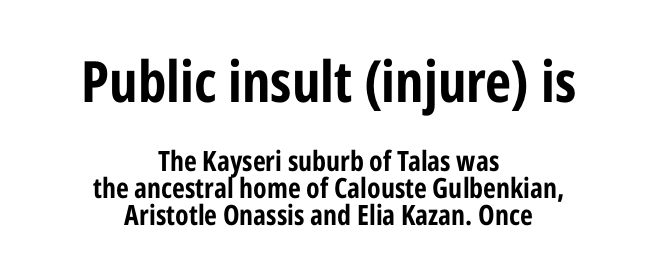
The image shows 57 px bold, condensed sans-serif type, upright; set centered, tight line spacing (0.96x), normal letter spacing, not underlined; the first (top) block is 2.04x larger; low stroke contrast and a medium x-height.
